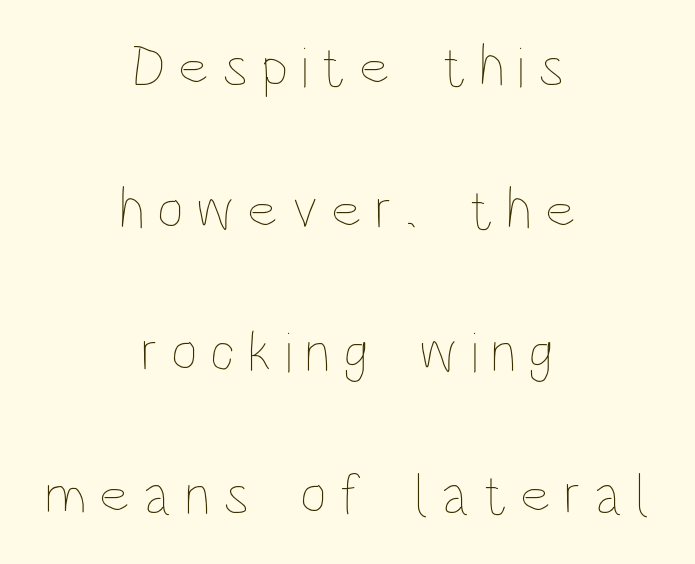
The image shows 58 px thin, condensed type, upright; set centered, loose line spacing (2.46x), unusually wide letter spacing (+0.22 em), not underlined; low stroke contrast and a large x-height.
